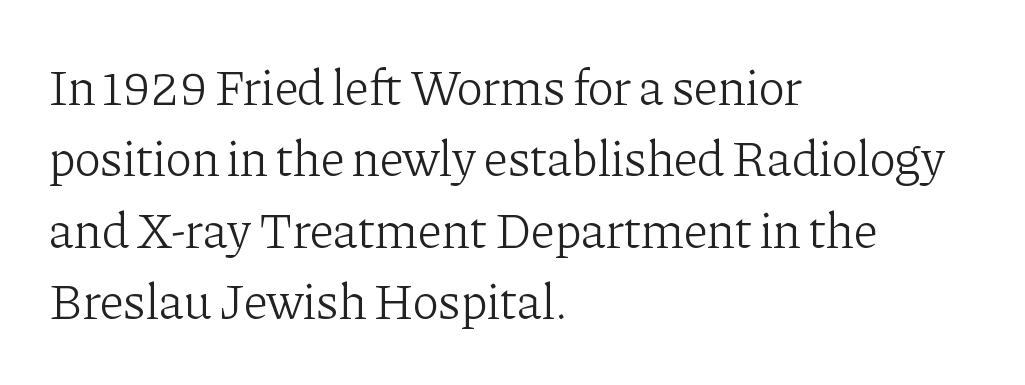
The image shows 50 px light serif type, upright; set left-aligned, normal line spacing (1.43x), normal letter spacing, not underlined; low stroke contrast and a medium x-height.
